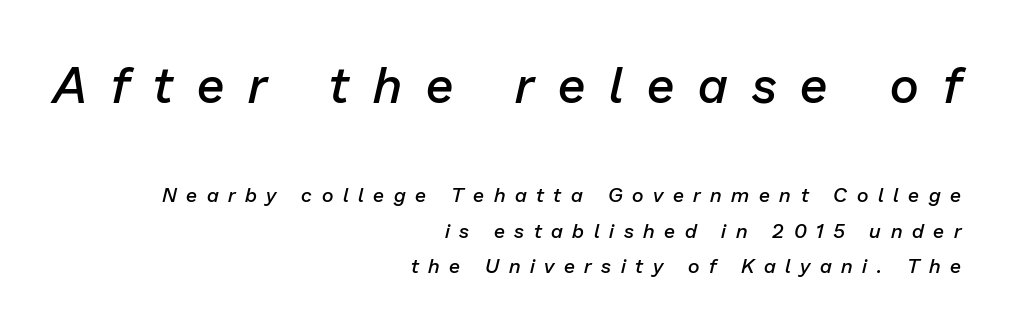
The image shows 50 px semibold type, italic (leaning right); set right-aligned, line spacing 1.78x, unusually wide letter spacing (+0.48 em), not underlined; the first (top) block is 2.5x larger; low stroke contrast and a medium x-height.
